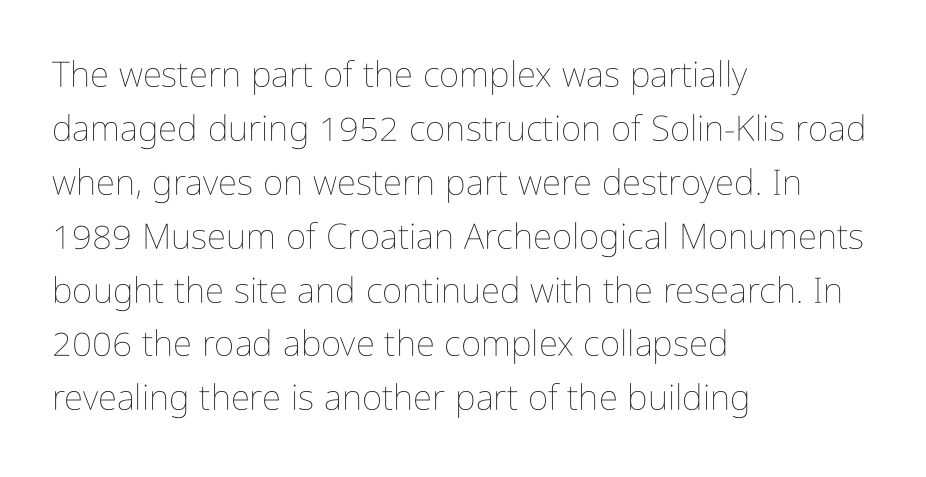
The passage shown has conventional tracking throughout. Rendered with straight, roman letterforms. These lines are set flush left with a ragged right edge. Nothing heavy about these letters — not bold at all. Clear beneath every line of the passage. The block of text has a typical density, with ordinary space between rows.
